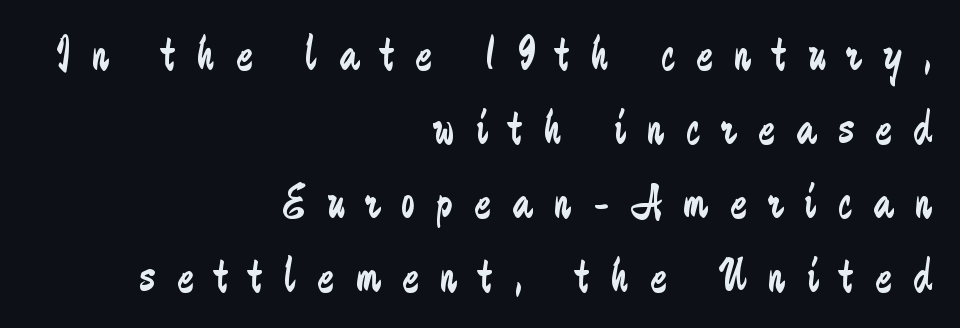
The image shows 49 px regular-weight, condensed sans-serif type; set right-aligned, normal line spacing (1.51x), unusually wide letter spacing (+0.44 em), not underlined; low stroke contrast and a medium x-height.
